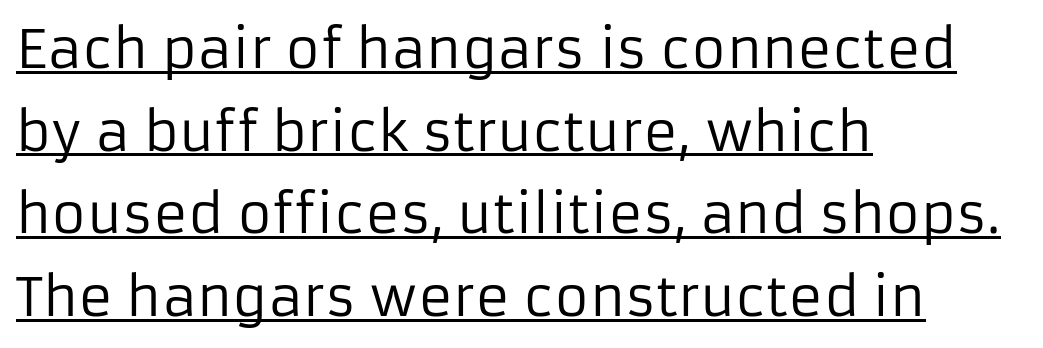
How are the letters spaced? Ordinarily, with no added tracking. Summary of weight: not heavy and not bold. The lines in this sample share a left origin and differ only in where they stop. Reading down the column, the eye jumps a familiar distance to each next line. Looks like regular typesetting: each glyph gets only the width it needs. I'd call this a sans setting — the letters go barefoot.
